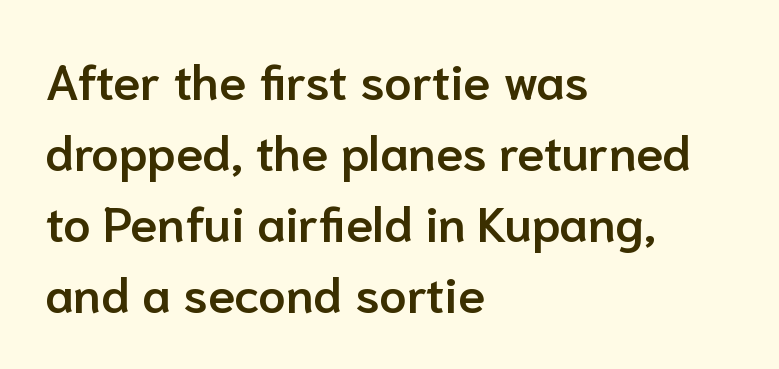
The image shows 49 px semibold sans-serif type, upright; set left-aligned, normal line spacing (1.45x), normal letter spacing, not underlined; low stroke contrast and a medium x-height.
